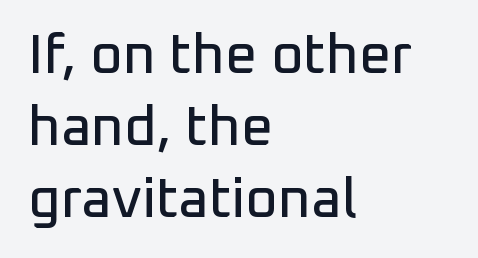
Between one letter and the next there's only the usual sliver of space. Notice how the stems are strictly vertical — no italics here. Is this a sans? Yes — the strokes have no serifs. This block has exactly the height ordinary leading produces.
